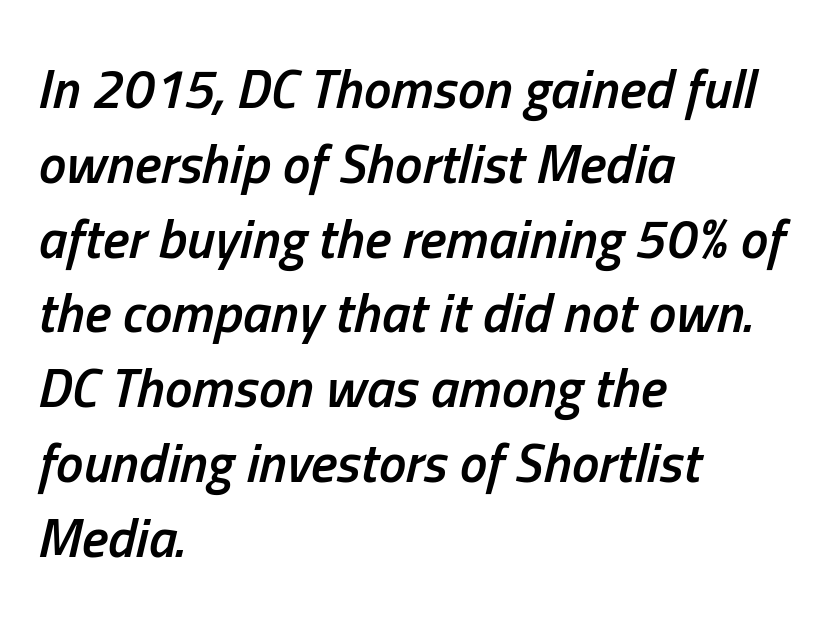
The image shows 55 px semibold, condensed type, italic (leaning right); set left-aligned, normal line spacing (1.36x), normal letter spacing, not underlined; low stroke contrast and a medium x-height.
